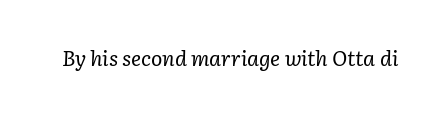
The image shows 21 px text type, italic (leaning right); set normal letter spacing, not underlined.
